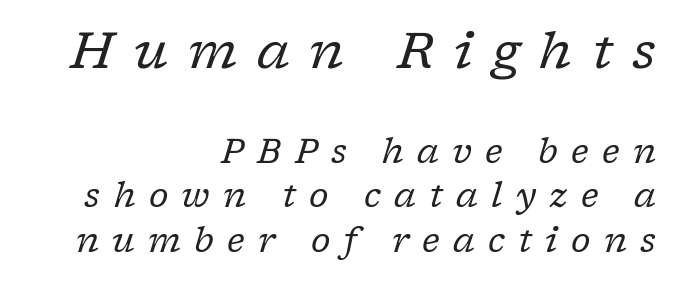
Q: Is the text bold? A: No.
Q: Is the text italic (slanted)? A: Yes, it leans right by about 17 degrees.
Q: Is the typeface a serif or a sans-serif typeface? A: Serif.
Q: Is the text underlined? A: No.
Q: How is the paragraph aligned? A: Right-aligned.
Q: Is the spacing between letters normal or unusually wide? A: Unusually wide.
Q: Is the spacing between lines tight, normal or loose? A: Normal.
Q: Which block of text is set in a larger size, the first (top) or the second (bottom)? A: The first (top) one.
Q: Width (condensed, normal, or wide)? A: Normal.
Q: Stroke contrast? A: Low.
Q: x-height? A: Medium.
Q: Monospaced? A: No.
